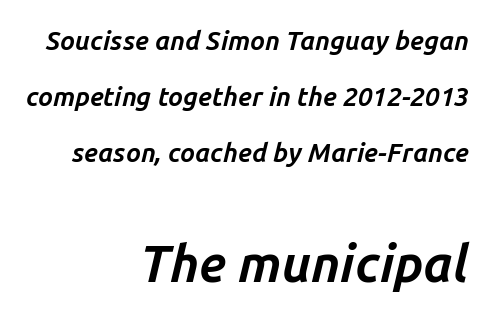
The image shows 51 px bold type, italic (leaning right); set right-aligned, loose line spacing (2.16x), normal letter spacing, not underlined; the second (bottom) block is 1.96x larger; low stroke contrast and a medium x-height.
